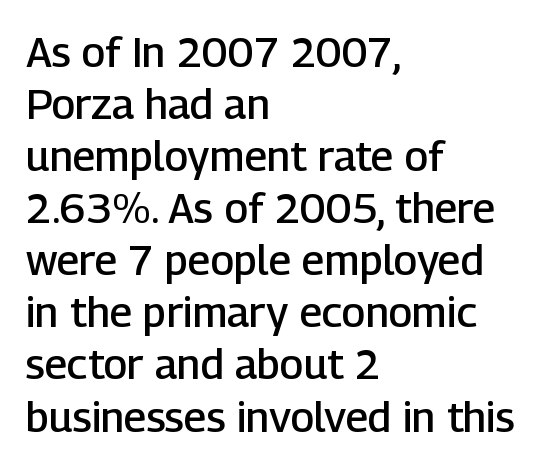
Stroke thickness is moderately raised; the sample reads as semibold. Note: no serifs on the glyphs. Left-aligned paragraph, ragged on the right. Nobody touched the tracking dial on this one. Letters rest on an invisible, unmarked baseline. A typesetter would mark this as roman, not italic.
